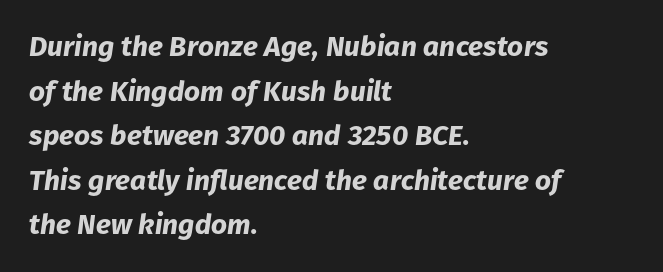
{"italic": "yes", "lean": "right", "slant_degrees": 8, "bold": "yes", "weight": "bold", "width": "normal", "stroke_contrast": "low", "x_height": "medium", "monospaced": "no", "underline": "no", "align": "left", "line_spacing": "normal", "line_spacing_ratio": 1.59, "letter_spacing": "normal", "letter_spacing_em": 0.0, "glyph_px": 28}
